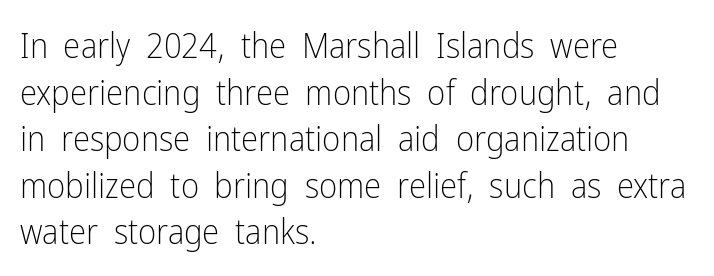
{"serif": "no", "italic": "no", "bold": "no", "weight": "light", "width": "condensed", "stroke_contrast": "low", "x_height": "medium", "monospaced": "no", "underline": "no", "align": "left", "line_spacing": "normal", "line_spacing_ratio": 1.33, "letter_spacing": "normal", "letter_spacing_em": 0.0, "glyph_px": 35}
